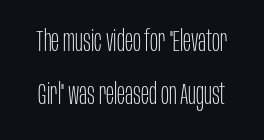
Q: Is the text bold? A: No.
Q: Is the text italic (slanted)? A: No, it is upright.
Q: Is the typeface a serif or a sans-serif typeface? A: Sans-serif.
Q: Is the text underlined? A: No.
Q: Is the spacing between letters normal or unusually wide? A: Normal.
Q: Width (condensed, normal, or wide)? A: Condensed.
Q: Stroke contrast? A: Low.
Q: x-height? A: Large.
Q: Monospaced? A: No.
